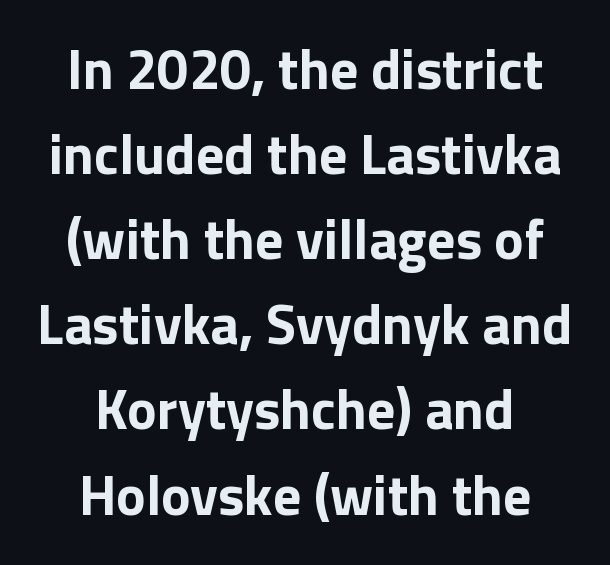
These lines are rendered in a variable-pitch font. Is the type bold? Yes — the strokes are clearly thick and heavy. The letters stand upright; this is a roman face. The passage shown has conventional tracking throughout. In terms of letterform style, serifs are entirely absent.
